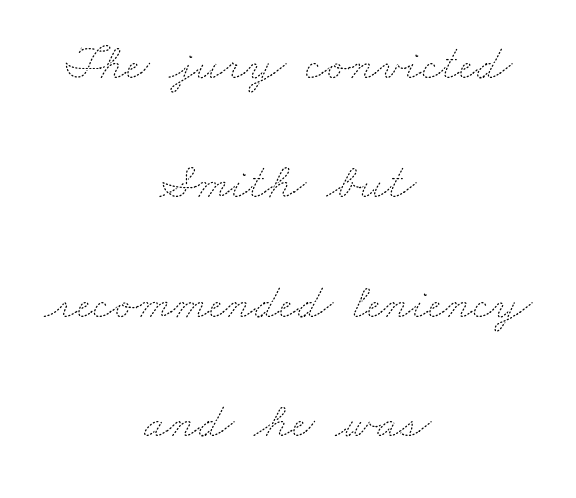
Q: Is the text bold? A: No.
Q: Is the text underlined? A: No.
Q: How is the paragraph aligned? A: Centered.
Q: Is the spacing between letters normal or unusually wide? A: Normal.
Q: Is the spacing between lines tight, normal or loose? A: Loose.
Q: Width (condensed, normal, or wide)? A: Wide.
Q: Stroke contrast? A: Medium.
Q: x-height? A: Small.
Q: Monospaced? A: No.
